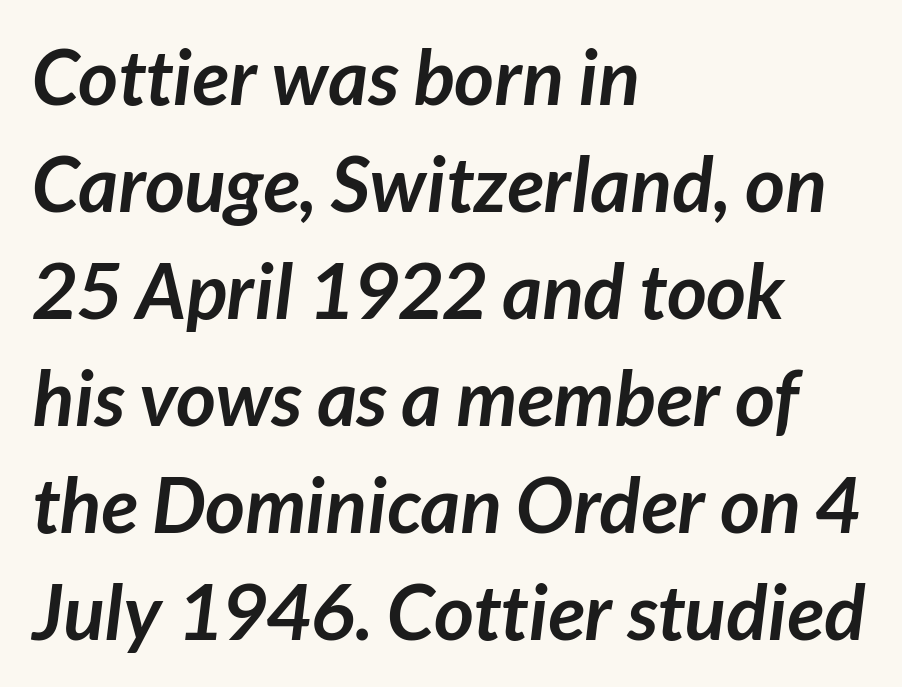
Q: Is the text bold? A: Yes.
Q: Is the typeface a serif or a sans-serif typeface? A: Sans-serif.
Q: Is the text underlined? A: No.
Q: How is the paragraph aligned? A: Left-aligned.
Q: Is the spacing between letters normal or unusually wide? A: Normal.
Q: Is the spacing between lines tight, normal or loose? A: Normal.
Q: Width (condensed, normal, or wide)? A: Normal.
Q: Stroke contrast? A: Low.
Q: x-height? A: Medium.
Q: Monospaced? A: No.
